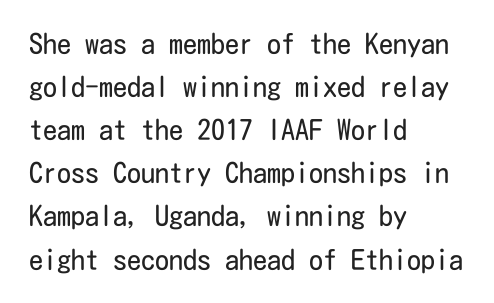
Note: no serifs on the glyphs. Weight class: somewhere from thin through regular. Nobody drew a line under any word here. Notice how descenders clear the ascenders below comfortably — that's standard leading. Compared with a centered layout, this one pins lines to the left instead. The rendering keeps characters at their native spacing.
